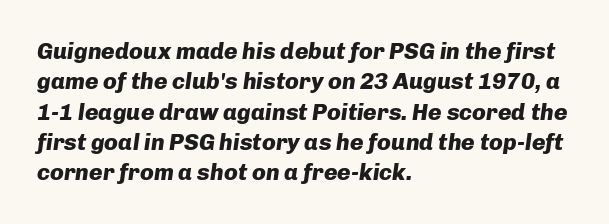
The image shows 23 px bold type, italic (leaning right); set left-aligned, normal line spacing (1.32x), normal letter spacing, not underlined.
